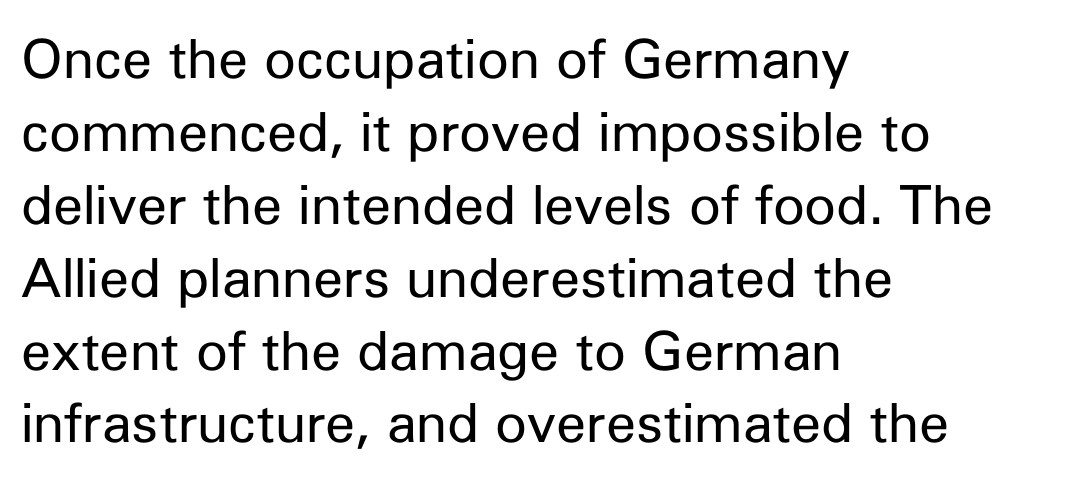
Q: Is the text bold? A: No.
Q: Is the text italic (slanted)? A: No, it is upright.
Q: Is the typeface a serif or a sans-serif typeface? A: Sans-serif.
Q: Is the text underlined? A: No.
Q: How is the paragraph aligned? A: Left-aligned.
Q: Is the spacing between letters normal or unusually wide? A: Normal.
Q: Is the spacing between lines tight, normal or loose? A: Normal.
Q: Width (condensed, normal, or wide)? A: Normal.
Q: Stroke contrast? A: Low.
Q: x-height? A: Medium.
Q: Monospaced? A: No.
